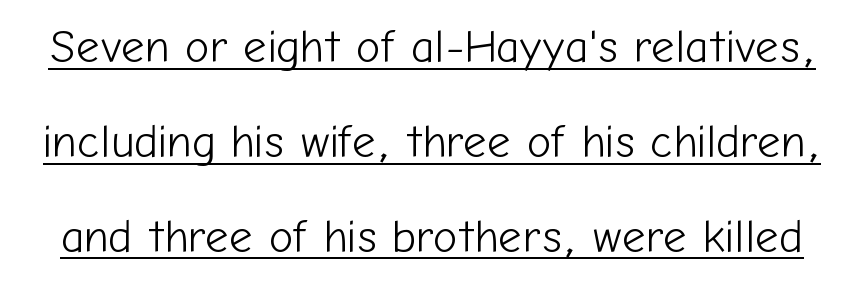
{"serif": "no", "italic": "no", "bold": "no", "weight": "light", "width": "normal", "stroke_contrast": "low", "x_height": "medium", "monospaced": "no", "underline": "yes", "line_spacing": "loose", "line_spacing_ratio": 2.06, "letter_spacing": "normal", "letter_spacing_em": 0.0, "glyph_px": 46}
